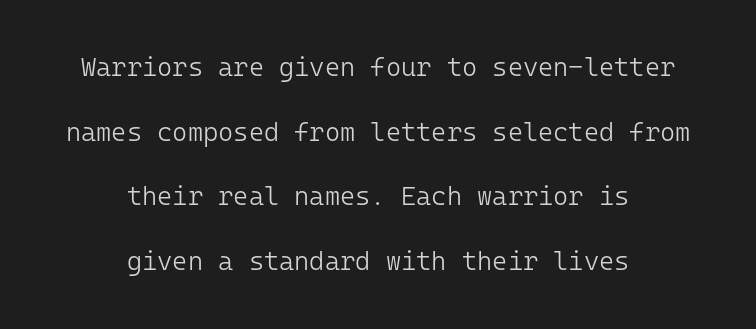
Anything drawn beneath the words? Only blank space. Students, note that the glyphs here touch the page at normal intervals. This block would shrink considerably if given ordinary leading; it's expanded now. Does the lettering tilt? It doesn't — this is upright. Alignment: centered. The letterforms sit at book weight or below.
